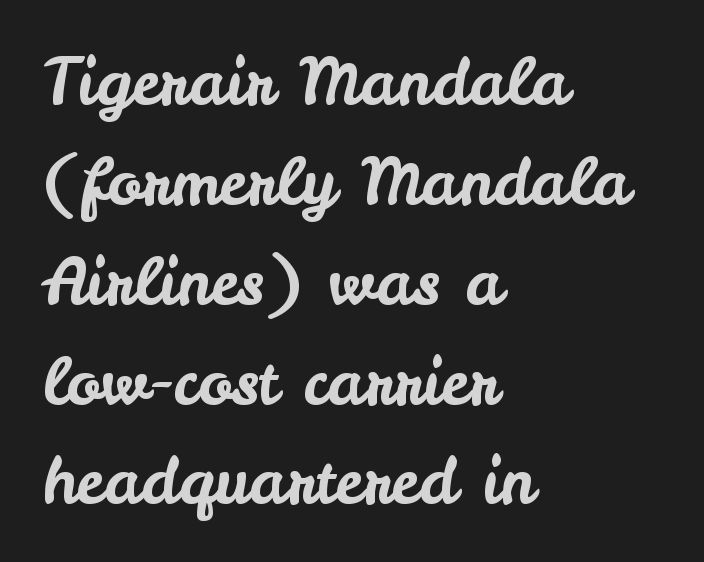
Nothing unusual about the tracking: characters are spaced as the font intends. The space directly below the letters is spotless. This rendering employs a face without finishing strokes, i.e., a sans-serif. The rendering anchors every line to the left-hand side.
